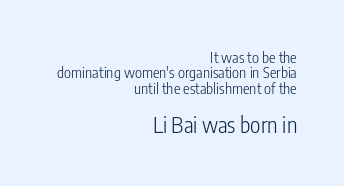
The image shows 22 px text type, upright; set right-aligned, tight line spacing (1.02x), normal letter spacing, not underlined; the second (bottom) block is 1.47x larger.
